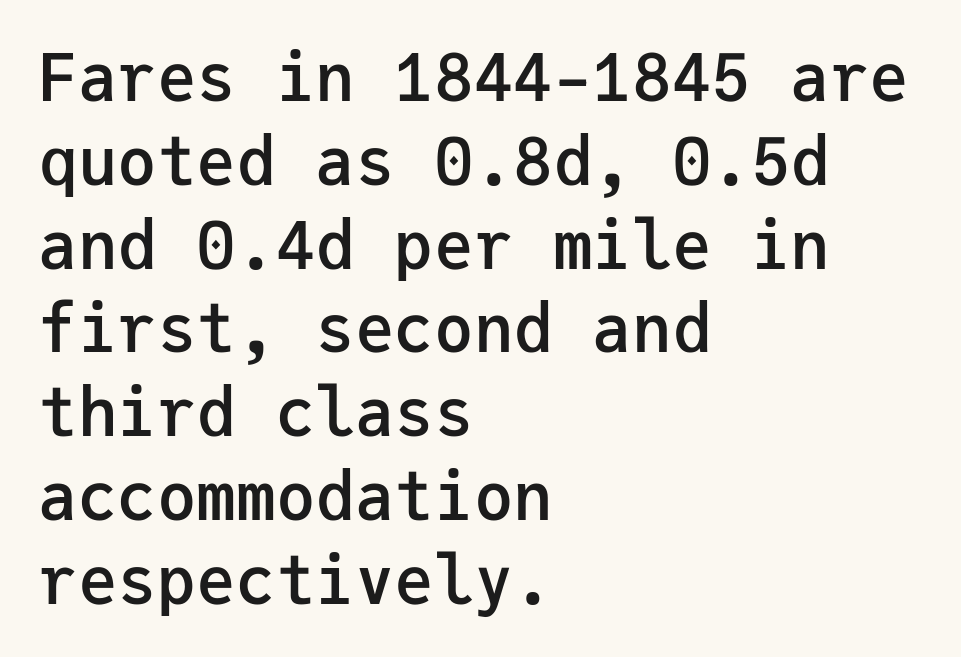
The text was rendered using a sans face with plain stroke endings. Does the leading feel generous? No, just average. The words here are not underlined. The passage shown has conventional tracking throughout. Layout note: lines flush left.
